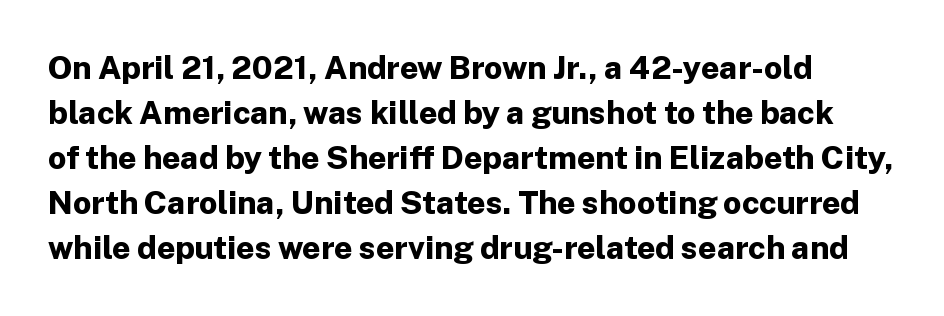
Q: Is the text bold? A: Yes.
Q: Is the text italic (slanted)? A: No, it is upright.
Q: Is the typeface a serif or a sans-serif typeface? A: Sans-serif.
Q: Is the text underlined? A: No.
Q: Is the spacing between letters normal or unusually wide? A: Normal.
Q: Is the spacing between lines tight, normal or loose? A: Normal.
Q: Width (condensed, normal, or wide)? A: Normal.
Q: Stroke contrast? A: Low.
Q: x-height? A: Medium.
Q: Monospaced? A: No.
